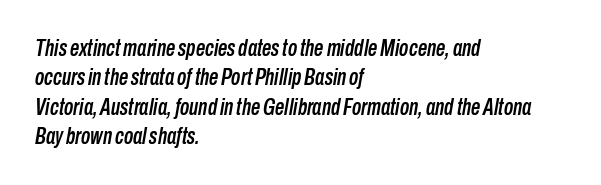
Q: Is the text italic (slanted)? A: Yes, it leans right by about 10 degrees.
Q: Is the text underlined? A: No.
Q: How is the paragraph aligned? A: Left-aligned.
Q: Is the spacing between letters normal or unusually wide? A: Normal.
Q: Is the spacing between lines tight, normal or loose? A: Normal.
